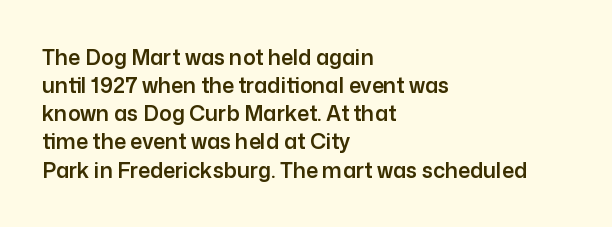
{"italic": "no", "underline": "no", "align": "left", "line_spacing": "normal", "line_spacing_ratio": 1.34, "letter_spacing": "normal", "letter_spacing_em": 0.0, "glyph_px": 21}
